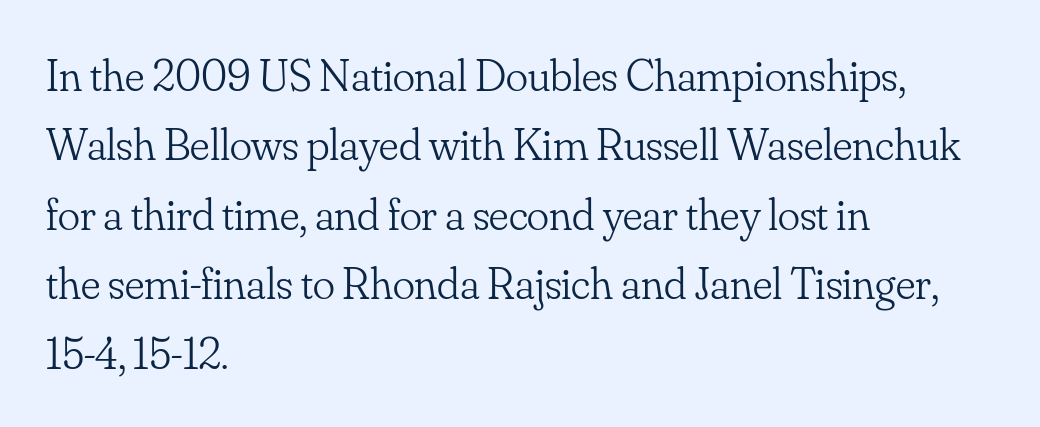
The image shows 46 px light serif type, upright; set left-aligned, normal line spacing (1.51x), normal letter spacing, not underlined; low stroke contrast and a small x-height.
